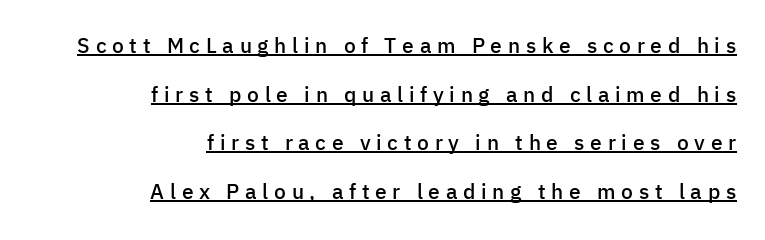
{"italic": "no", "bold": "semi", "underline": "yes", "align": "right", "line_spacing": "loose", "line_spacing_ratio": 2.31, "letter_spacing": "wide", "letter_spacing_em": 0.27, "glyph_px": 21}
